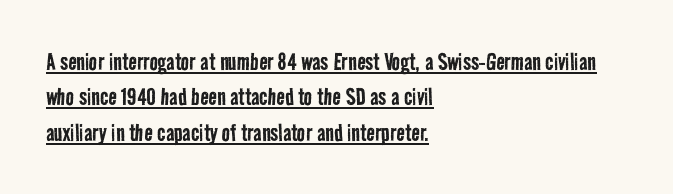
Q: Is the text bold? A: No.
Q: Is the typeface a serif or a sans-serif typeface? A: Sans-serif.
Q: Is the text underlined? A: Yes.
Q: How is the paragraph aligned? A: Left-aligned.
Q: Is the spacing between letters normal or unusually wide? A: Normal.
Q: Is the spacing between lines tight, normal or loose? A: Normal.
Q: Width (condensed, normal, or wide)? A: Condensed.
Q: Stroke contrast? A: Low.
Q: x-height? A: Medium.
Q: Monospaced? A: No.
